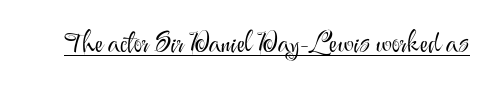
{"serif": "no", "bold": "no", "weight": "light", "width": "normal", "stroke_contrast": "medium", "x_height": "small", "monospaced": "no", "underline": "yes", "letter_spacing": "normal", "letter_spacing_em": 0.0, "glyph_px": 29}
